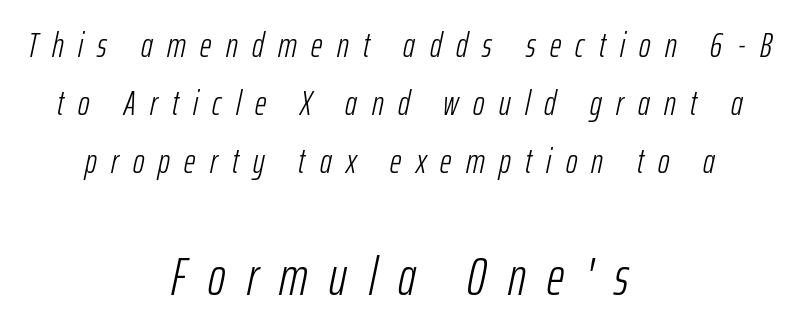
The image shows 53 px light, condensed type, italic (leaning right); set centered, normal line spacing (1.66x), unusually wide letter spacing (+0.41 em), not underlined; the second (bottom) block is 1.51x larger; low stroke contrast and a medium x-height.
